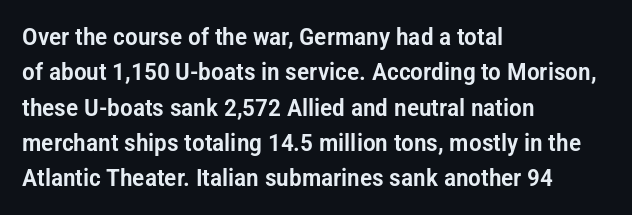
The image shows 24 px text type, upright; set left-aligned, normal line spacing (1.47x), normal letter spacing, not underlined.
